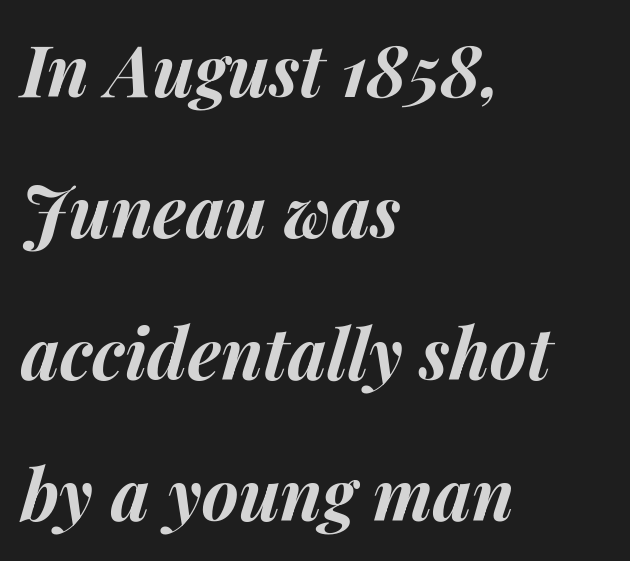
{"italic": "yes", "lean": "right", "slant_degrees": 14, "bold": "yes", "weight": "bold", "width": "normal", "stroke_contrast": "medium", "x_height": "medium", "monospaced": "no", "underline": "no", "align": "left", "line_spacing": "loose", "line_spacing_ratio": 2.02, "letter_spacing": "normal", "letter_spacing_em": 0.0, "glyph_px": 70}
